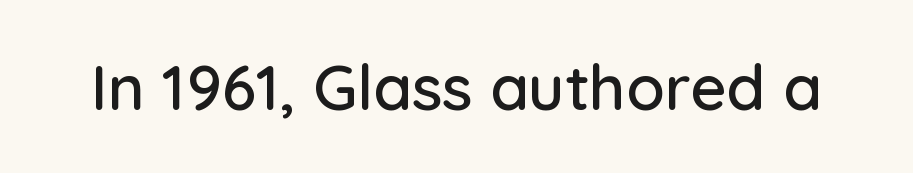
The image shows 63 px sans-serif type, upright; set normal letter spacing, not underlined; low stroke contrast and a medium x-height.
